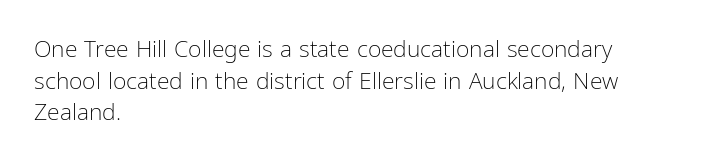
A roman cut, with each character standing at attention. Line spacing here is normal. The text block is weighted toward the left margin, trailing off unevenly rightward. Lines of text with bare space underneath. Nothing unusual about the tracking: characters are spaced as the font intends. A quiet, ordinary-to-light weight characterises the typeface.
